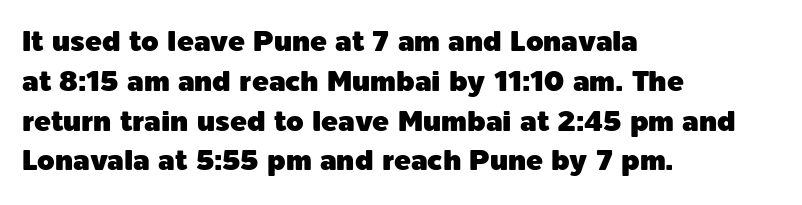
Q: Is the text italic (slanted)? A: No, it is upright.
Q: Is the typeface a serif or a sans-serif typeface? A: Sans-serif.
Q: Is the text underlined? A: No.
Q: How is the paragraph aligned? A: Left-aligned.
Q: Is the spacing between letters normal or unusually wide? A: Normal.
Q: Is the spacing between lines tight, normal or loose? A: Normal.
Q: Width (condensed, normal, or wide)? A: Normal.
Q: x-height? A: Medium.
Q: Monospaced? A: No.
